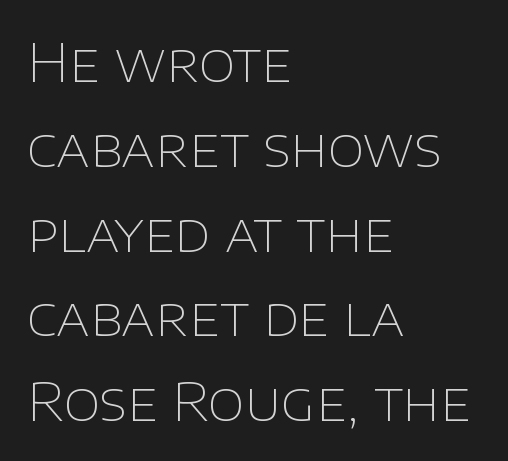
The image shows 53 px thin sans-serif type, upright; set left-aligned, normal line spacing (1.6x), normal letter spacing, not underlined; low stroke contrast and a large x-height.
